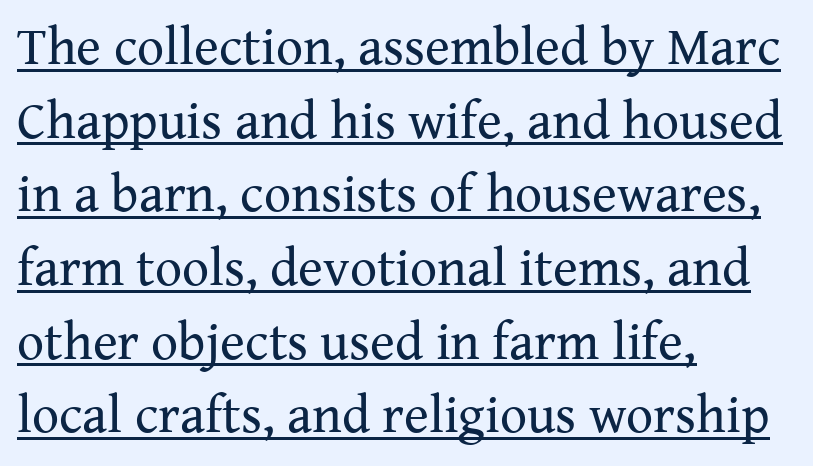
A typesetter would call this proportional, since set widths differ per character. Summary of weight: not heavy and not bold. Nothing unusual about the tracking: characters are spaced as the font intends. Posture: straight, roman, zero tilt. A typographer would call this underscored text.
